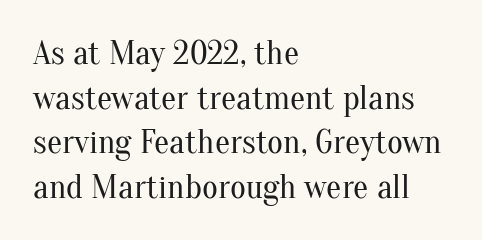
Q: Is the text bold? A: No.
Q: Is the text italic (slanted)? A: No, it is upright.
Q: Is the typeface a serif or a sans-serif typeface? A: Serif.
Q: Is the text underlined? A: No.
Q: How is the paragraph aligned? A: Left-aligned.
Q: Is the spacing between letters normal or unusually wide? A: Normal.
Q: Is the spacing between lines tight, normal or loose? A: Normal.
Q: Width (condensed, normal, or wide)? A: Normal.
Q: Stroke contrast? A: Medium.
Q: x-height? A: Small.
Q: Monospaced? A: No.
